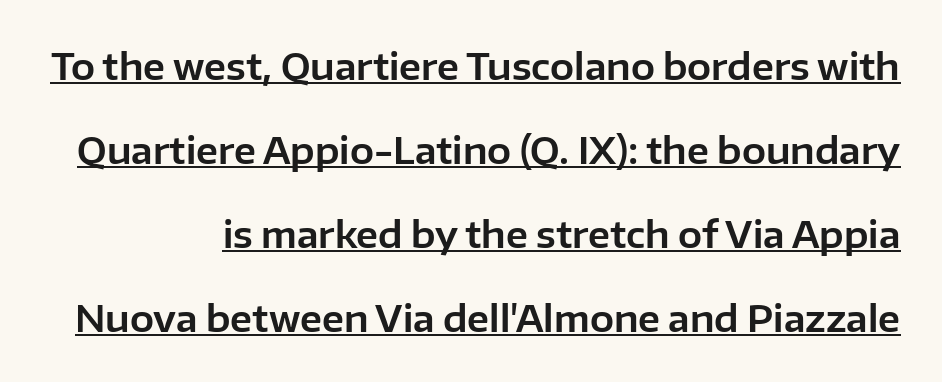
The image shows 36 px sans-serif type, upright; set loose line spacing (2.33x), normal letter spacing, underlined; low stroke contrast and a medium x-height.
